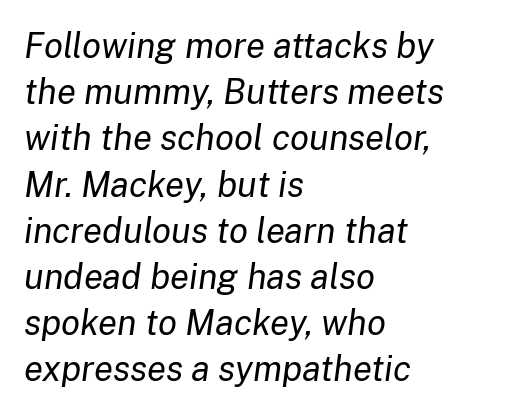
Q: Is the text bold? A: No.
Q: Is the text italic (slanted)? A: Yes, it leans right by about 8 degrees.
Q: Is the text underlined? A: No.
Q: How is the paragraph aligned? A: Left-aligned.
Q: Is the spacing between letters normal or unusually wide? A: Normal.
Q: Is the spacing between lines tight, normal or loose? A: Normal.
Q: Width (condensed, normal, or wide)? A: Normal.
Q: Stroke contrast? A: Low.
Q: x-height? A: Medium.
Q: Monospaced? A: No.
